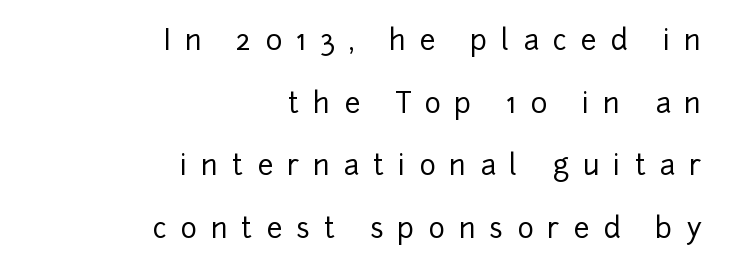
{"serif": "no", "italic": "no", "width": "normal", "stroke_contrast": "low", "x_height": "medium", "monospaced": "no", "underline": "no", "align": "right", "line_spacing": "loose", "line_spacing_ratio": 2.24, "letter_spacing": "wide", "letter_spacing_em": 0.49, "glyph_px": 28}
